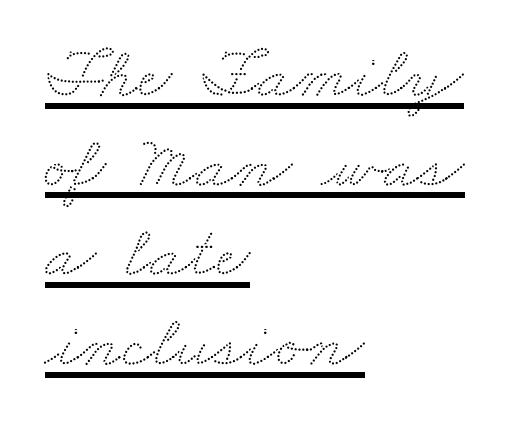
Spacing verdict: proportional, widths tailored to each character. Characters follow at the spacing the type designer built in. Is the block centered? No — it sits flush against the left margin. The specimen includes a rule beneath the text block's lines.
